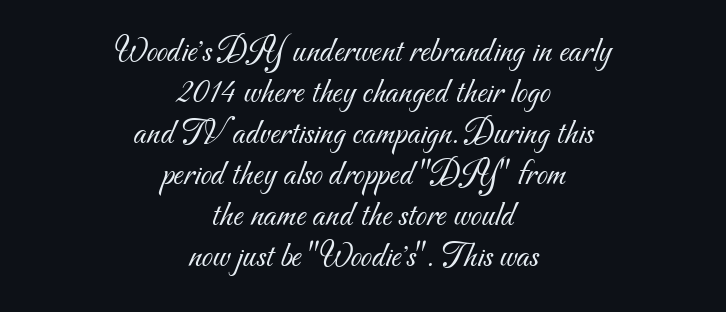
This rendering features lettering with no underline. Does extra space separate the letters? No, they use regular spacing. Stroke mass is kept to a normal reading level or below. Spacing verdict: proportional, widths tailored to each character. What kind of face is this? One without serifs — a sans.
